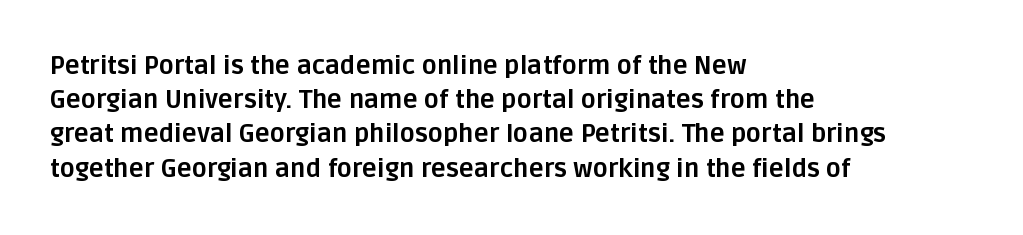
Q: Is the text bold? A: Yes.
Q: Is the text italic (slanted)? A: No, it is upright.
Q: Is the text underlined? A: No.
Q: How is the paragraph aligned? A: Left-aligned.
Q: Is the spacing between letters normal or unusually wide? A: Normal.
Q: Is the spacing between lines tight, normal or loose? A: Normal.
